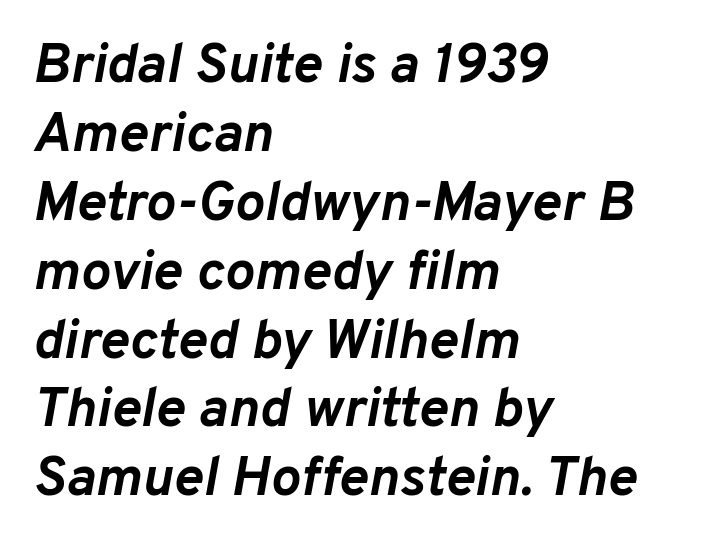
The image shows 56 px semibold type, italic (leaning right); set left-aligned, line spacing 1.23x, normal letter spacing, not underlined; low stroke contrast and a medium x-height.
